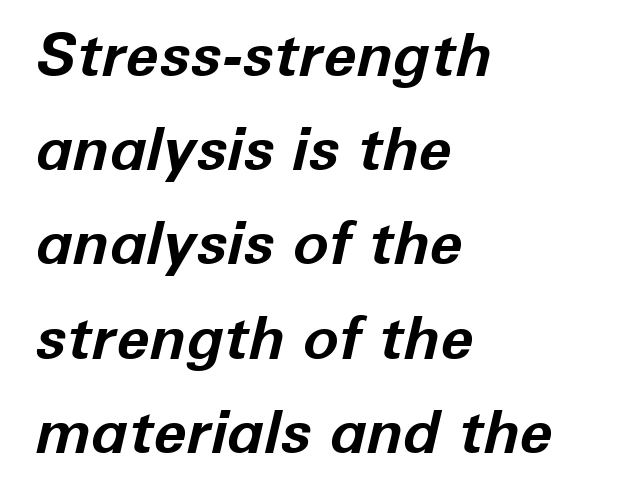
Q: Is the text bold? A: Yes.
Q: Is the text italic (slanted)? A: Yes, it leans right by about 12 degrees.
Q: Is the text underlined? A: No.
Q: How is the paragraph aligned? A: Left-aligned.
Q: Is the spacing between letters normal or unusually wide? A: Normal.
Q: Is the spacing between lines tight, normal or loose? A: Normal.
Q: Width (condensed, normal, or wide)? A: Normal.
Q: Stroke contrast? A: Low.
Q: x-height? A: Medium.
Q: Monospaced? A: No.
